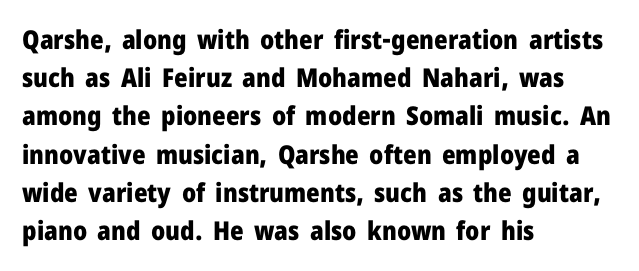
Q: Is the text bold? A: Yes.
Q: Is the text italic (slanted)? A: No, it is upright.
Q: Is the text underlined? A: No.
Q: How is the paragraph aligned? A: Left-aligned.
Q: Is the spacing between letters normal or unusually wide? A: Normal.
Q: Is the spacing between lines tight, normal or loose? A: Normal.
